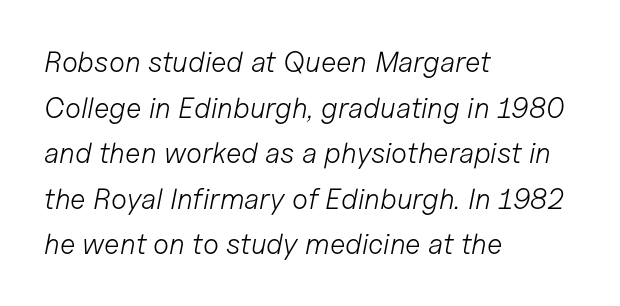
The image shows 29 px light type, italic (leaning right); set left-aligned, normal line spacing (1.57x), normal letter spacing, not underlined; low stroke contrast and a medium x-height.
